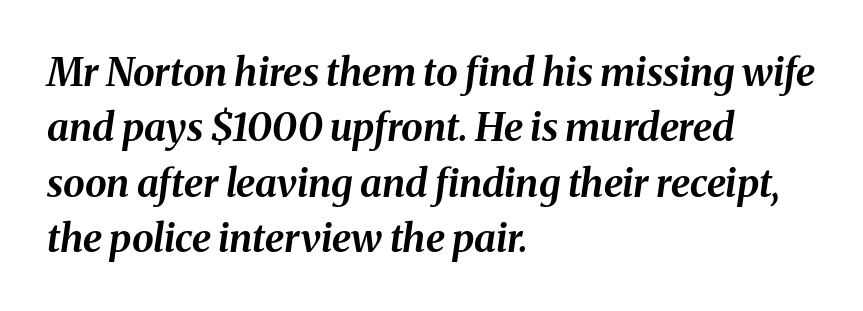
Evenly set lines give the paragraph a standard silhouette. The font is running at its bold setting. Is this a fixed-width face? No — the glyphs have proportional, varying widths. The letters sit at their default tracking, neither squeezed nor spread.
